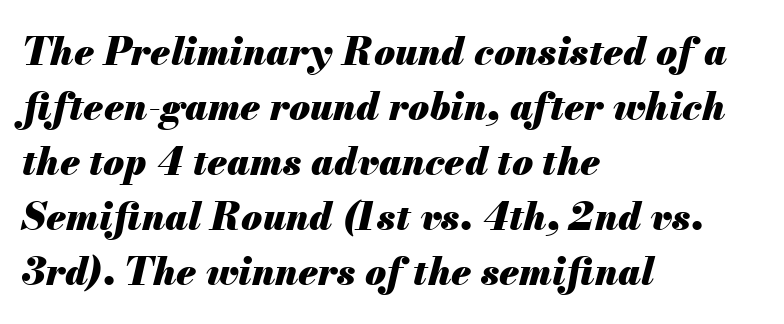
The image shows 38 px heavy type, italic (leaning right); set left-aligned, normal line spacing (1.45x), normal letter spacing, not underlined; medium stroke contrast and a small x-height.
